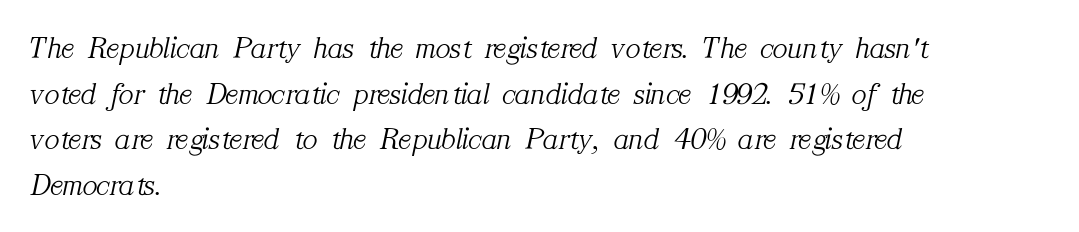
Students, observe: this is what conventionally led text looks like. Rendered with sloped, italic letterforms. The letters carry serifs — small finishing strokes at the ends of their stems. Looks like regular typesetting: each glyph gets only the width it needs.
